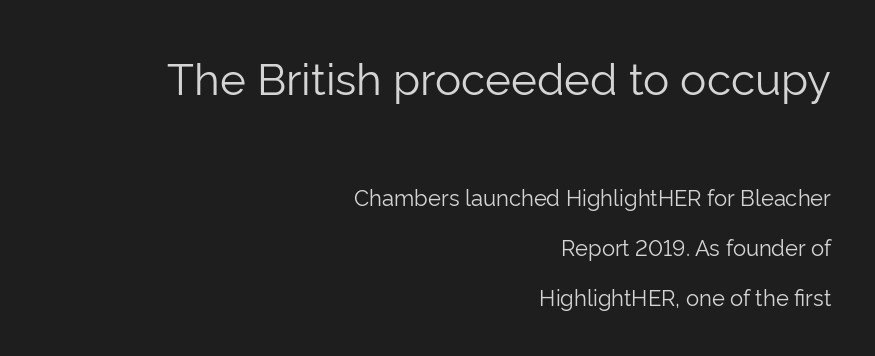
The image shows 44 px light sans-serif type, upright; set right-aligned, loose line spacing (2.28x), normal letter spacing, not underlined; the first (top) block is 2.0x larger; low stroke contrast and a medium x-height.
